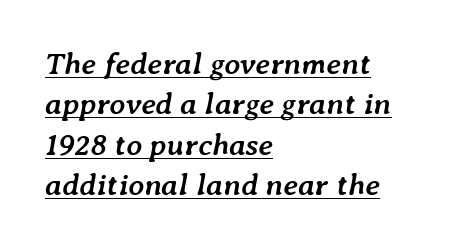
The image shows 31 px semibold type, italic (leaning right); set left-aligned, normal line spacing (1.3x), normal letter spacing, underlined; low stroke contrast and a medium x-height.
